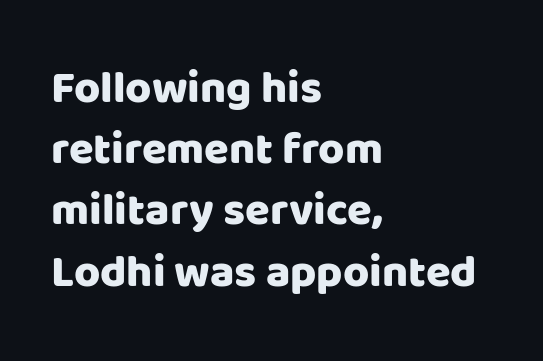
Honestly, the row spacing looks completely unremarkable. This sample uses an upright cut, with every glyph sitting square on the baseline. Is this a sans? Yes — the strokes have no serifs. Casual observation: everything's shoved over to the left. Think of a printed novel: that variable character pitch is what you see here.
